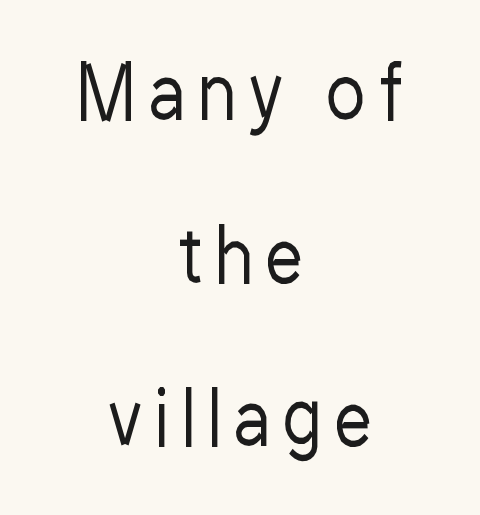
A typesetter would label this face a sans. This sample is center-justified, so both line endings float freely. Italic: no, the glyphs are upright roman. The font sits on the lighter half of the weight spectrum, regular included.
